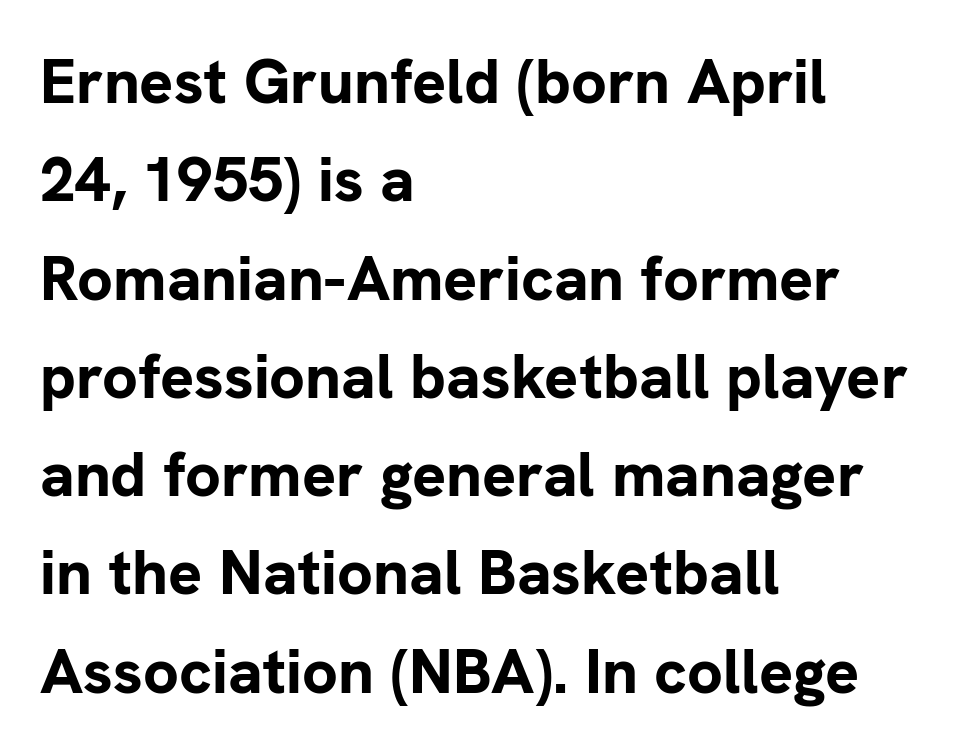
{"serif": "no", "italic": "no", "bold": "yes", "weight": "bold", "width": "normal", "stroke_contrast": "low", "x_height": "medium", "monospaced": "no", "underline": "no", "align": "left", "line_spacing": "normal", "line_spacing_ratio": 1.56, "letter_spacing": "normal", "letter_spacing_em": 0.0, "glyph_px": 63}
